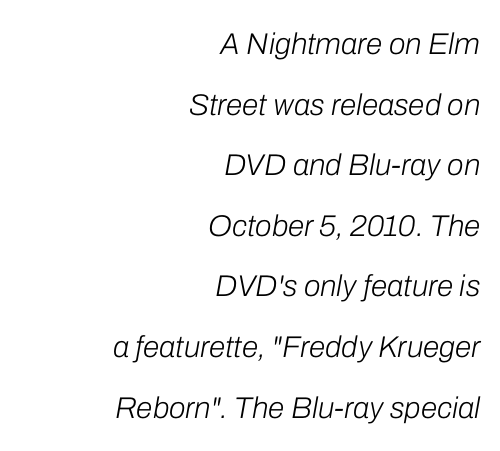
{"italic": "yes", "lean": "right", "slant_degrees": 10, "bold": "no", "weight": "light", "width": "normal", "stroke_contrast": "low", "x_height": "medium", "monospaced": "no", "underline": "no", "align": "right", "line_spacing": "loose", "line_spacing_ratio": 2.02, "letter_spacing": "normal", "letter_spacing_em": 0.0, "glyph_px": 30}
